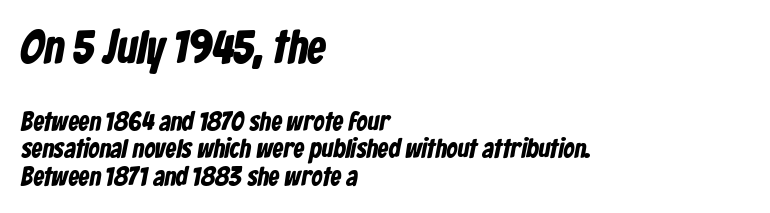
The image shows 47 px bold, condensed sans-serif type; set left-aligned, tight line spacing (1.01x), normal letter spacing, not underlined; the first (top) block is 1.74x larger; low stroke contrast and a medium x-height.
